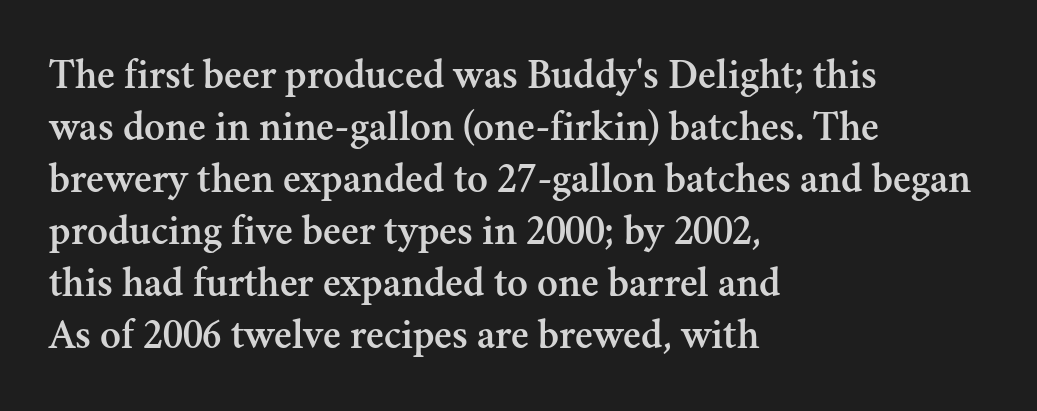
Does extra space separate the letters? No, they use regular spacing. The typeface chosen for these lines features serifs. Horizontal alignment here is leftward, the default for most running prose. In terms of posture, this sample is upright. The space directly below the letters is spotless. The face used here is proportionally spaced, like ordinary book or web type.
